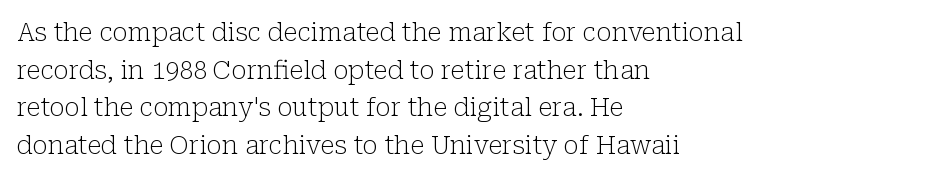
The face used here is rendered with its standard letterfit. Just letters on the line, the space beneath them empty. Caption: face not bold, strokes unweighted. Line spacing here is normal.
